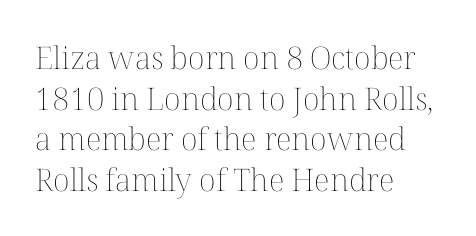
Reading down the column, the eye jumps a familiar distance to each next line. The typesetting does not lean heavy: it is not bold. Here the glyphs are tracked normally, forming tight word shapes. Check under the words: just untouched page. Where is the straight margin? On the left. Style check: upright.
